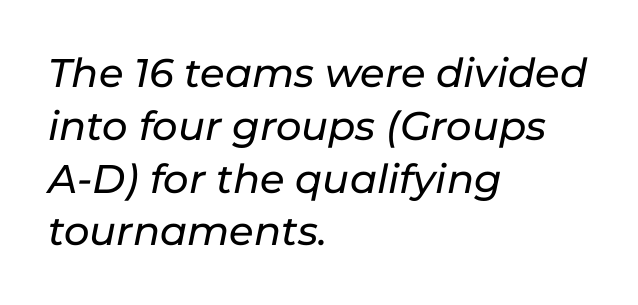
The image shows 40 px text type, italic (leaning right); set left-aligned, normal line spacing (1.32x), normal letter spacing, not underlined; low stroke contrast and a medium x-height.
